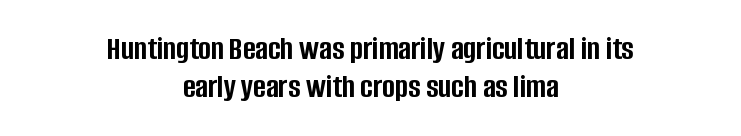
The image shows 34 px semibold, condensed sans-serif type, upright; set centered, tight line spacing (1.11x), normal letter spacing, not underlined; low stroke contrast and a large x-height.
